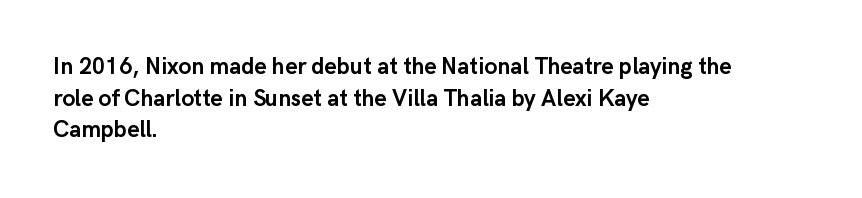
{"italic": "no", "bold": "yes", "underline": "no", "align": "left", "line_spacing": "normal", "line_spacing_ratio": 1.38, "letter_spacing": "normal", "letter_spacing_em": 0.0, "glyph_px": 23}
